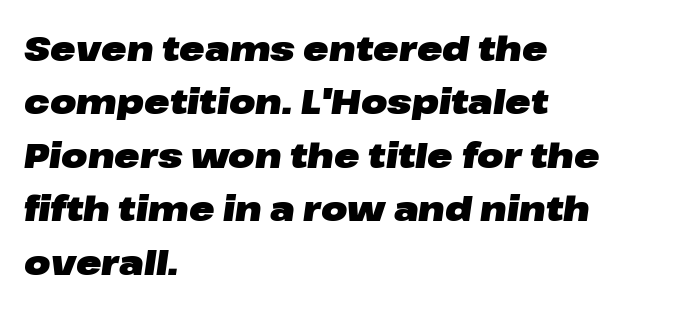
{"italic": "yes", "lean": "right", "slant_degrees": 8, "bold": "yes", "weight": "heavy", "width": "wide", "stroke_contrast": "low", "x_height": "medium", "monospaced": "no", "underline": "no", "align": "left", "line_spacing": "normal", "line_spacing_ratio": 1.57, "letter_spacing": "normal", "letter_spacing_em": 0.0, "glyph_px": 34}
